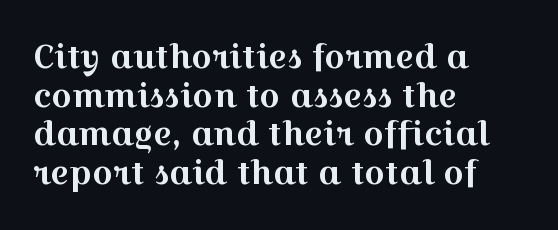
Just letters on the line, the space beneath them empty. You could call the tracking neutral — neither tight nor loose. What kind of face is this? One with serifs. The text block is weighted toward the left margin, trailing off unevenly rightward. Varying glyph widths throughout — classic text-font behaviour. In terms of posture, this sample is upright.
